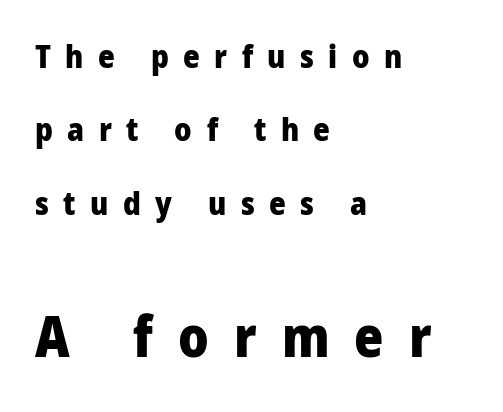
{"serif": "no", "italic": "no", "bold": "yes", "weight": "heavy", "width": "condensed", "stroke_contrast": "low", "x_height": "large", "monospaced": "no", "underline": "no", "align": "left", "line_spacing": "loose", "line_spacing_ratio": 2.29, "letter_spacing": "wide", "letter_spacing_em": 0.45, "larger_block": "second", "size_ratio": 1.75, "glyph_px": 56}
